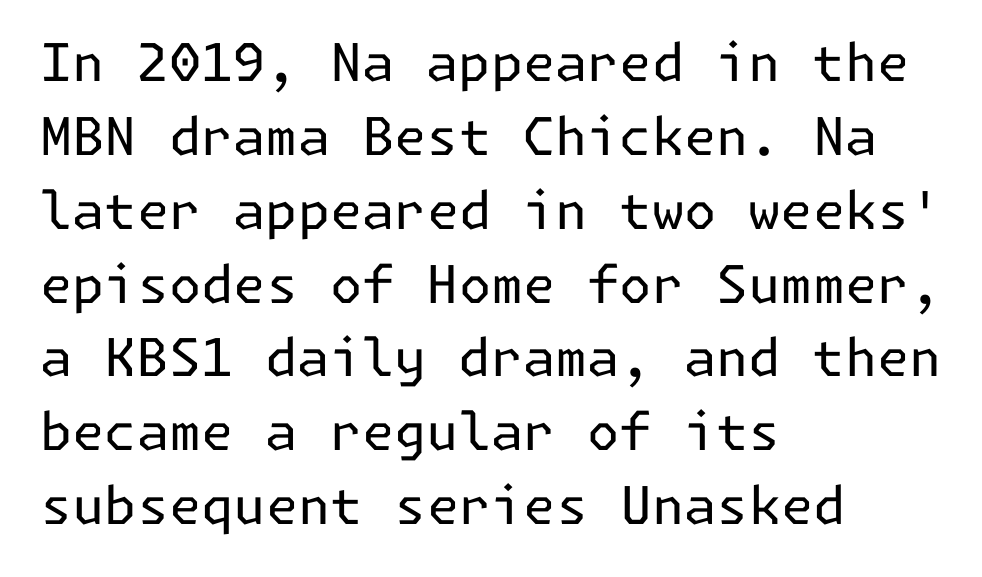
The face used here is a sans, in the tradition of grotesques and geometrics. The rendering uses a moderate line-height, typical for paragraphs. The weight tops out at a normal text grade. Quick note: underline off. Students, note that the glyphs here touch the page at normal intervals. You can tell it's not italic because the verticals are truly vertical.
